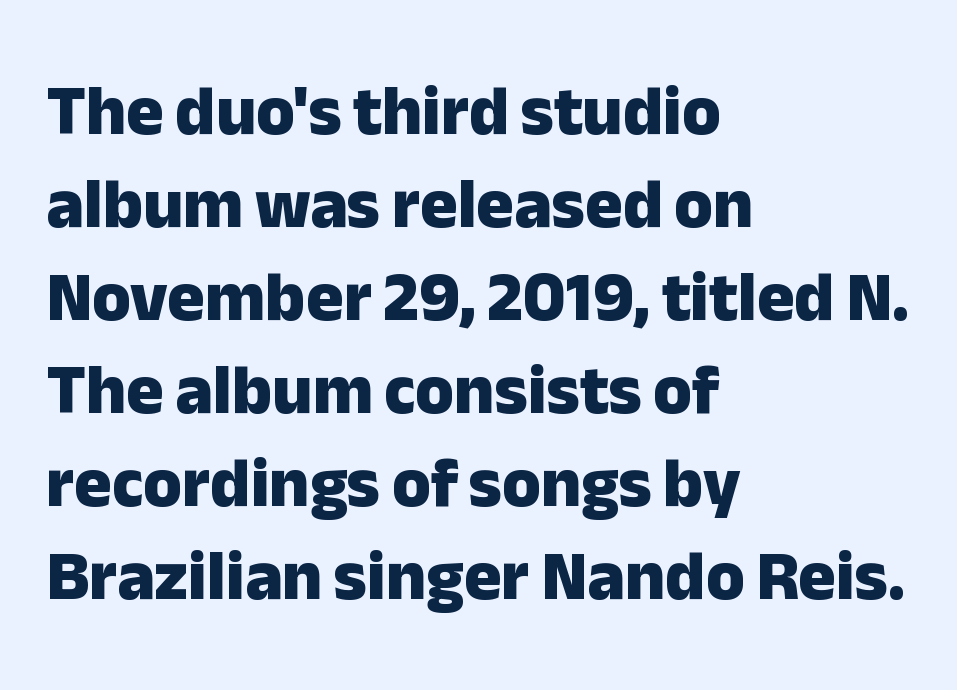
{"serif": "no", "italic": "no", "bold": "yes", "weight": "heavy", "width": "normal", "stroke_contrast": "low", "x_height": "medium", "monospaced": "no", "underline": "no", "align": "left", "line_spacing": "normal", "line_spacing_ratio": 1.33, "letter_spacing": "normal", "letter_spacing_em": 0.0, "glyph_px": 70}
